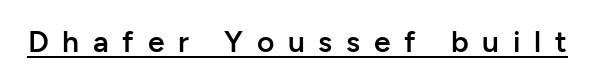
{"serif": "no", "italic": "no", "bold": "semi", "weight": "semibold", "width": "normal", "stroke_contrast": "low", "x_height": "medium", "monospaced": "no", "underline": "yes", "letter_spacing": "wide", "letter_spacing_em": 0.46, "glyph_px": 30}
